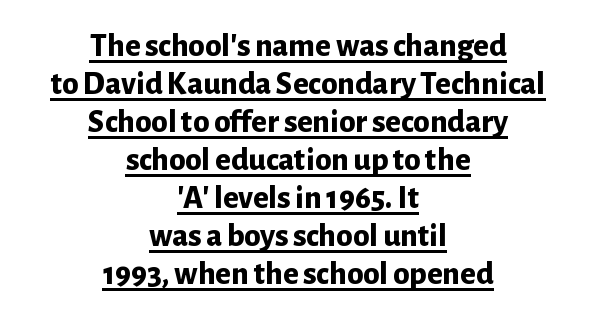
{"serif": "no", "italic": "no", "bold": "yes", "weight": "bold", "width": "normal", "stroke_contrast": "low", "x_height": "medium", "monospaced": "no", "underline": "yes", "align": "center", "line_spacing": "tight", "line_spacing_ratio": 1.15, "letter_spacing": "normal", "letter_spacing_em": 0.0, "glyph_px": 33}
